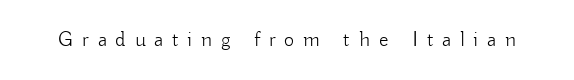
The image shows 22 px text type, upright; set unusually wide letter spacing (+0.4 em), not underlined.
